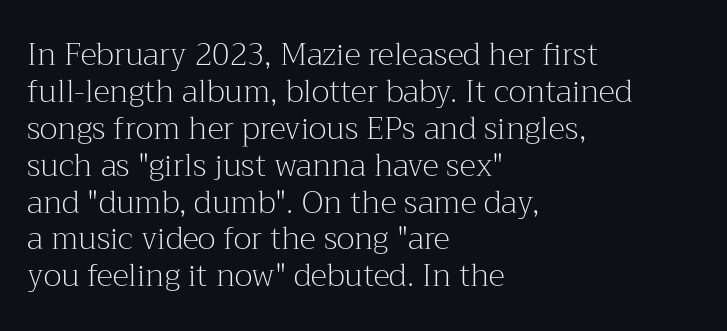
{"serif": "yes", "italic": "no", "bold": "no", "weight": "light", "width": "normal", "stroke_contrast": "medium", "x_height": "medium", "monospaced": "no", "underline": "no", "align": "left", "line_spacing_ratio": 1.19, "letter_spacing": "normal", "letter_spacing_em": 0.0, "glyph_px": 31}
